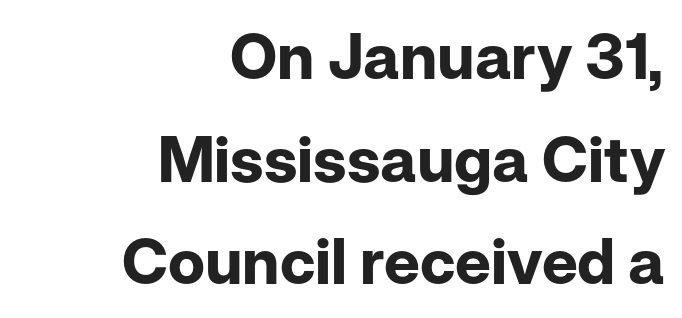
The image shows 63 px bold sans-serif type, upright; set right-aligned, normal line spacing (1.63x), normal letter spacing, not underlined; low stroke contrast and a medium x-height.
